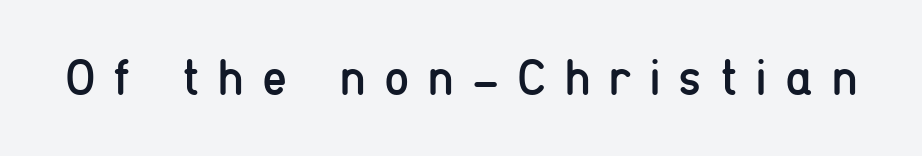
Q: Is the text bold? A: No.
Q: Is the text italic (slanted)? A: No, it is upright.
Q: Is the typeface a serif or a sans-serif typeface? A: Sans-serif.
Q: Is the text underlined? A: No.
Q: Is the spacing between letters normal or unusually wide? A: Unusually wide.
Q: Width (condensed, normal, or wide)? A: Condensed.
Q: Stroke contrast? A: Low.
Q: x-height? A: Medium.
Q: Monospaced? A: No.
